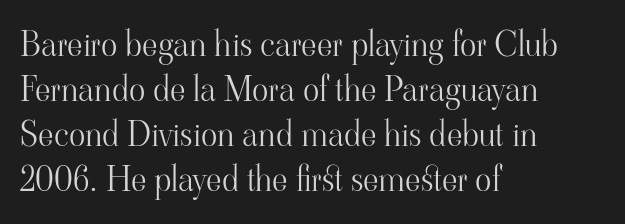
{"serif": "yes", "italic": "no", "bold": "no", "weight": "light", "width": "normal", "stroke_contrast": "high", "x_height": "small", "monospaced": "no", "underline": "no", "align": "left", "line_spacing": "normal", "line_spacing_ratio": 1.32, "letter_spacing": "normal", "letter_spacing_em": 0.0, "glyph_px": 34}
